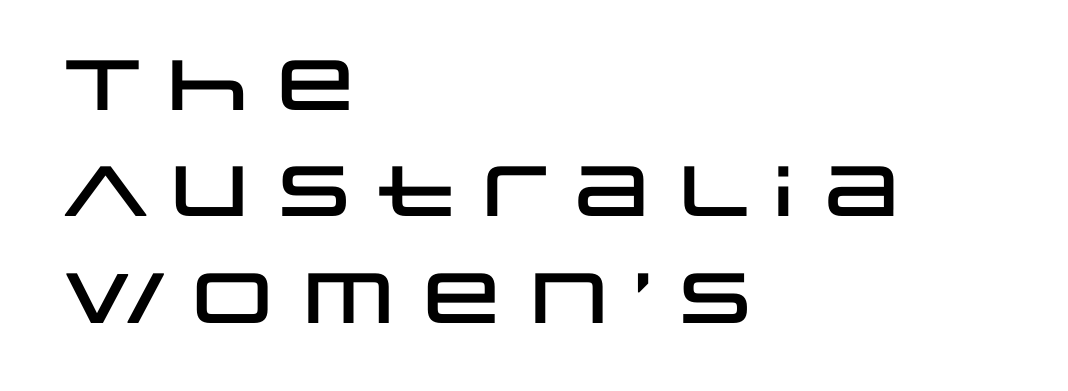
Q: Is the text italic (slanted)? A: No, it is upright.
Q: Is the typeface a serif or a sans-serif typeface? A: Sans-serif.
Q: Is the text underlined? A: No.
Q: How is the paragraph aligned? A: Left-aligned.
Q: Is the spacing between letters normal or unusually wide? A: Normal.
Q: Is the spacing between lines tight, normal or loose? A: Normal.
Q: Width (condensed, normal, or wide)? A: Wide.
Q: Stroke contrast? A: Low.
Q: x-height? A: Large.
Q: Monospaced? A: No.
